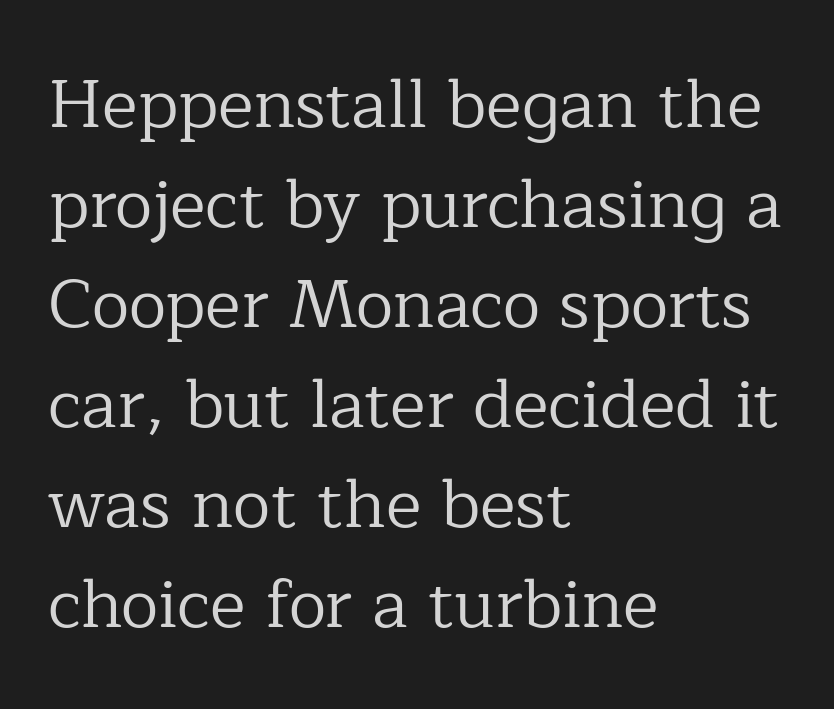
The image shows 68 px regular-weight serif type, upright; set left-aligned, normal line spacing (1.47x), normal letter spacing, not underlined; low stroke contrast and a medium x-height.
